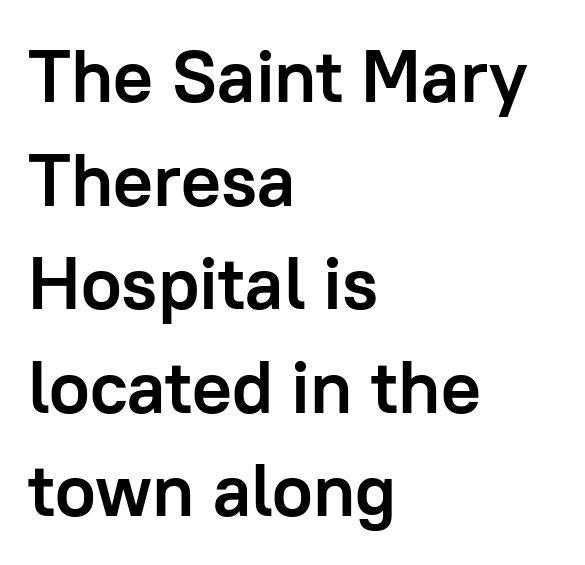
Notice how descenders clear the ascenders below comfortably — that's standard leading. The horizontal fit of the characters is conventional and even. The paragraph shown leans on its left margin. The passage shown is typed in a proportional face where columns would drift. The rendering shows plain stroke endings on the letterforms — a sans-serif design.
